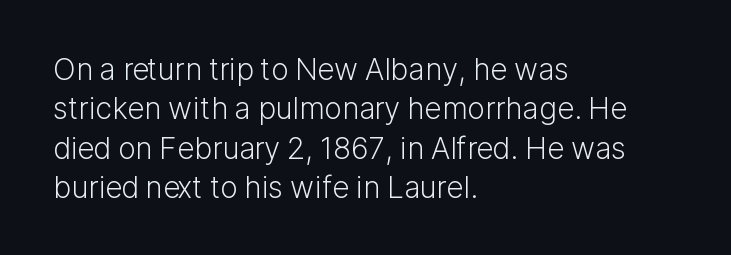
Q: Is the text bold? A: No.
Q: Is the text italic (slanted)? A: No, it is upright.
Q: Is the typeface a serif or a sans-serif typeface? A: Sans-serif.
Q: Is the text underlined? A: No.
Q: How is the paragraph aligned? A: Left-aligned.
Q: Is the spacing between letters normal or unusually wide? A: Normal.
Q: Is the spacing between lines tight, normal or loose? A: Normal.
Q: Width (condensed, normal, or wide)? A: Normal.
Q: Stroke contrast? A: Low.
Q: x-height? A: Medium.
Q: Monospaced? A: No.
